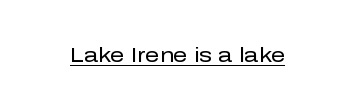
Q: Is the text bold? A: No.
Q: Is the text italic (slanted)? A: No, it is upright.
Q: Is the text underlined? A: Yes.
Q: Is the spacing between letters normal or unusually wide? A: Normal.
